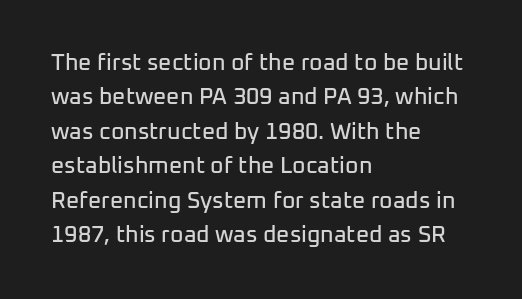
The specimen omits any rule beneath the text block's lines. The line-height multiplier appears to be the usual default. Posture: upright roman. The letters sit at their default tracking, neither squeezed nor spread.
